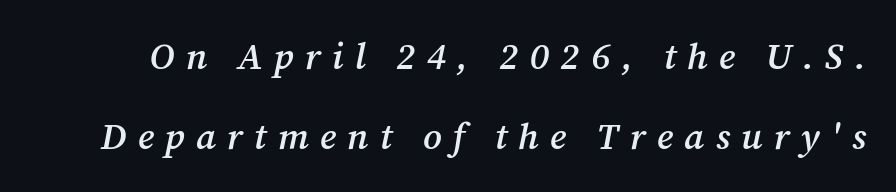
{"serif": "yes", "italic": "yes", "lean": "right", "slant_degrees": 12, "bold": "semi", "weight": "semibold", "width": "normal", "stroke_contrast": "medium", "x_height": "medium", "monospaced": "no", "underline": "no", "line_spacing": "loose", "line_spacing_ratio": 2.15, "letter_spacing": "wide", "letter_spacing_em": 0.3, "glyph_px": 37}
